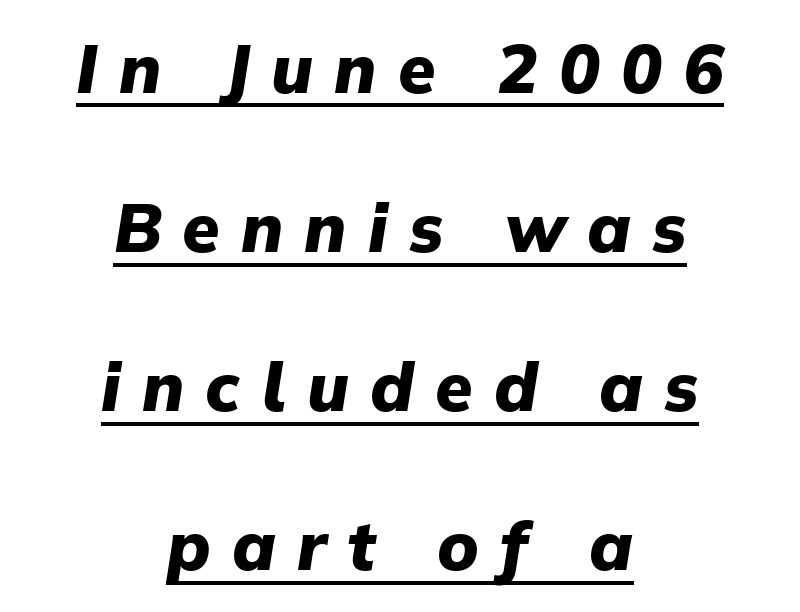
{"italic": "yes", "lean": "right", "slant_degrees": 9, "bold": "yes", "weight": "heavy", "width": "normal", "stroke_contrast": "low", "x_height": "medium", "monospaced": "no", "underline": "yes", "align": "center", "line_spacing": "loose", "line_spacing_ratio": 2.34, "letter_spacing": "wide", "letter_spacing_em": 0.31, "glyph_px": 68}
